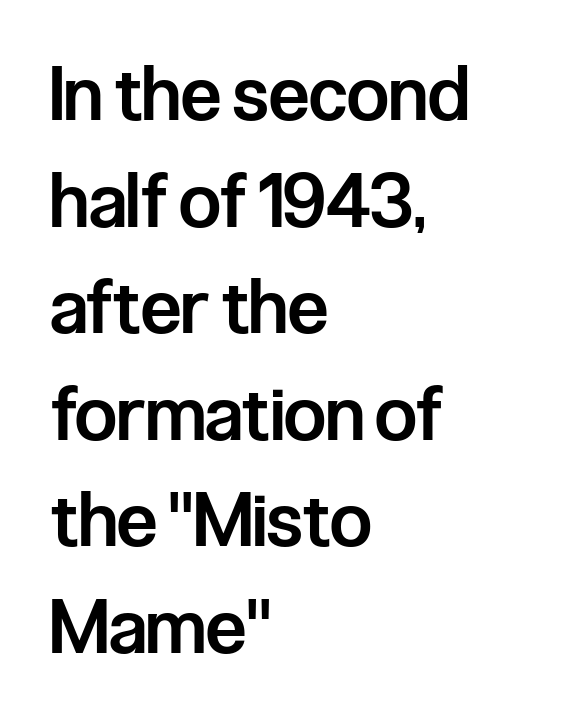
The image shows 74 px semibold, condensed sans-serif type, upright; set left-aligned, normal line spacing (1.44x), normal letter spacing, not underlined; low stroke contrast and a medium x-height.
